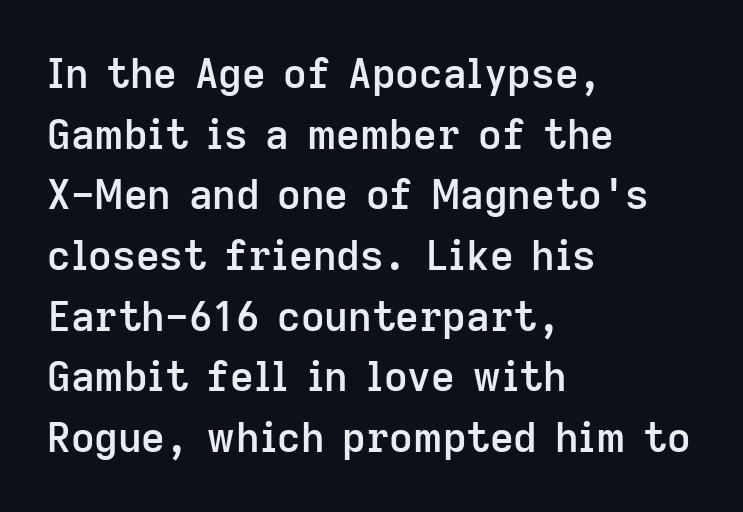
You could call the tracking neutral — neither tight nor loose. Semibold letterforms, between regular and bold. Unmarked baselines from the first word to the last. In terms of letterform style, serifs are entirely absent.
